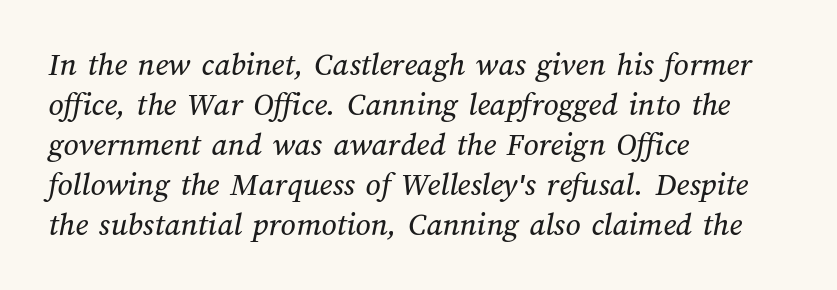
Letters rest on an invisible, unmarked baseline. The passage shown is typed in a proportional face where columns would drift. Each word holds together tightly as a unit, with standard inter-letter gaps. Does the copy run flush right? No — it runs flush left.
